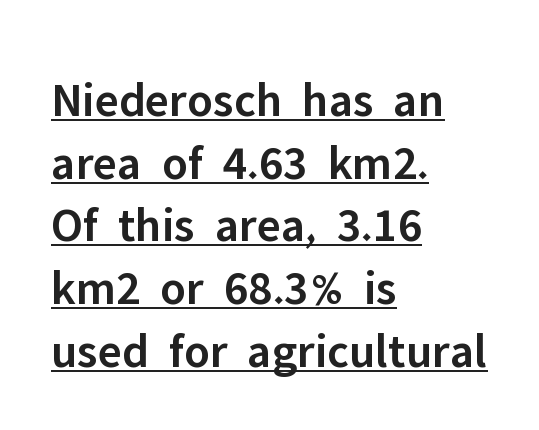
{"serif": "no", "italic": "no", "bold": "semi", "weight": "semibold", "width": "normal", "stroke_contrast": "low", "x_height": "medium", "monospaced": "no", "underline": "yes", "align": "left", "line_spacing": "normal", "line_spacing_ratio": 1.28, "letter_spacing": "normal", "letter_spacing_em": 0.0, "glyph_px": 49}
